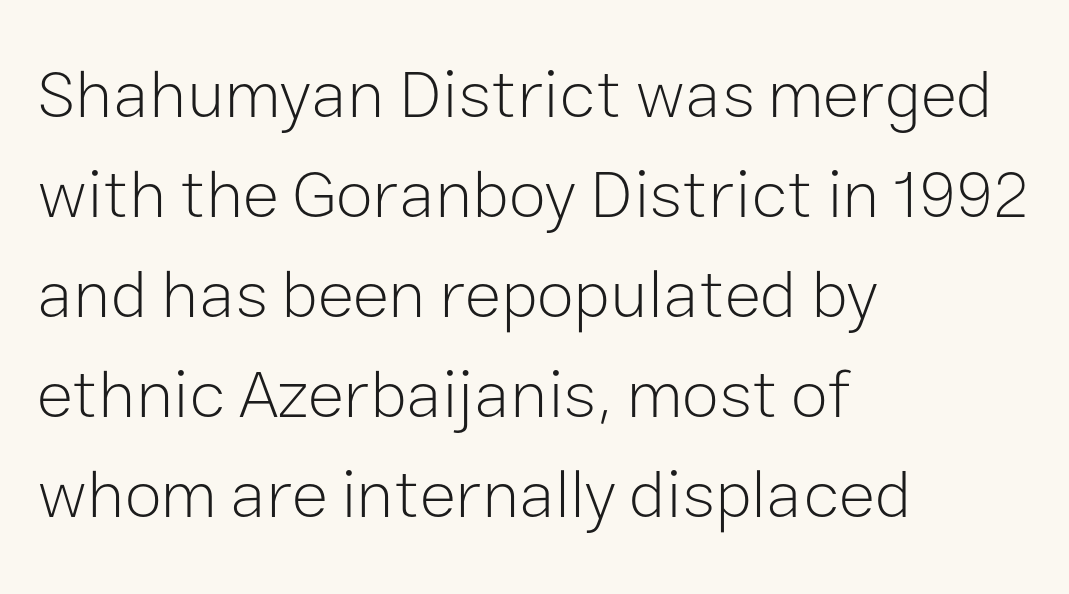
{"serif": "no", "italic": "no", "bold": "no", "weight": "light", "width": "normal", "stroke_contrast": "low", "x_height": "medium", "monospaced": "no", "underline": "no", "align": "left", "line_spacing": "normal", "line_spacing_ratio": 1.47, "letter_spacing": "normal", "letter_spacing_em": 0.0, "glyph_px": 68}
